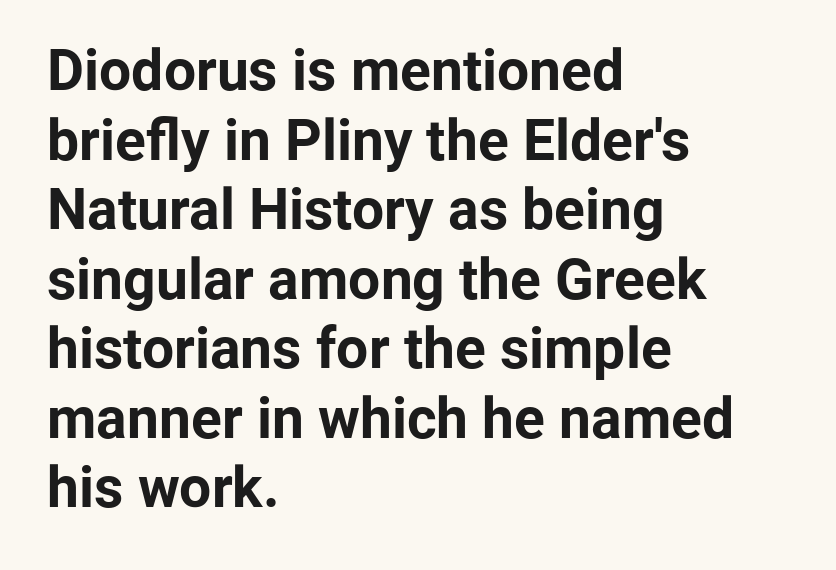
{"serif": "no", "italic": "no", "bold": "yes", "weight": "bold", "width": "normal", "stroke_contrast": "low", "x_height": "medium", "monospaced": "no", "underline": "no", "align": "left", "line_spacing_ratio": 1.22, "letter_spacing": "normal", "letter_spacing_em": 0.0, "glyph_px": 57}
